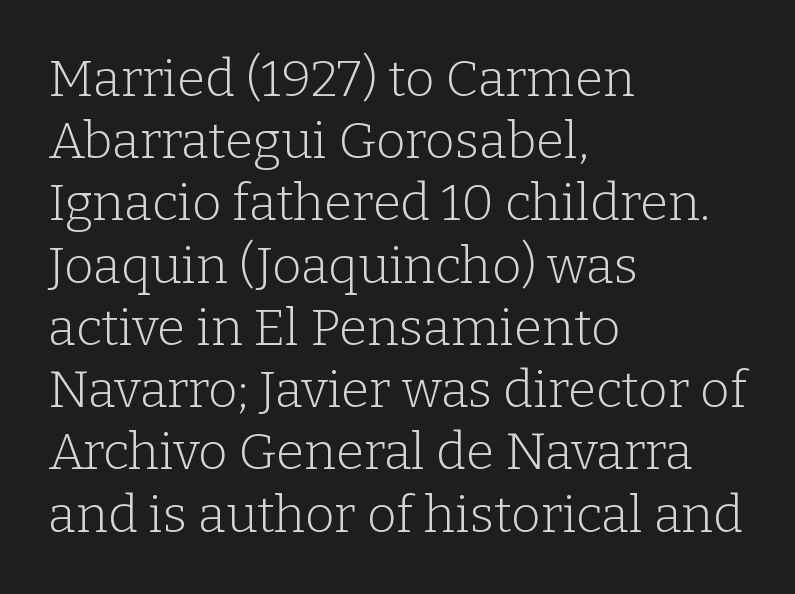
{"serif": "yes", "italic": "no", "bold": "no", "weight": "light", "width": "normal", "stroke_contrast": "low", "x_height": "medium", "monospaced": "no", "underline": "no", "align": "left", "line_spacing_ratio": 1.22, "letter_spacing": "normal", "letter_spacing_em": 0.0, "glyph_px": 51}
